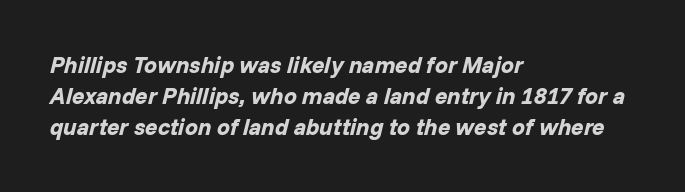
Q: Is the text bold? A: Yes.
Q: Is the text italic (slanted)? A: Yes, it leans right by about 14 degrees.
Q: Is the text underlined? A: No.
Q: How is the paragraph aligned? A: Left-aligned.
Q: Is the spacing between letters normal or unusually wide? A: Normal.
Q: Is the spacing between lines tight, normal or loose? A: Normal.
